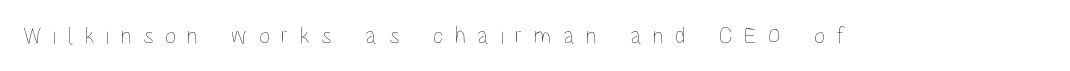
Words float on clear page, feet unadorned. The line texture is sparse and dotted thanks to wide tracking. Stems here are at most as thick as an everyday book face. Upright lettering throughout.
